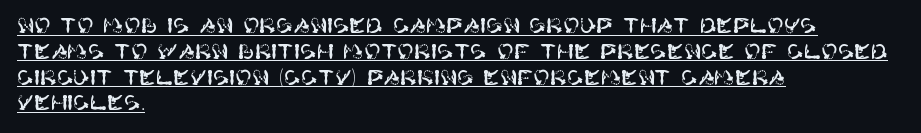
{"italic": "no", "underline": "yes", "align": "left", "line_spacing": "normal", "line_spacing_ratio": 1.29, "letter_spacing": "normal", "letter_spacing_em": 0.0, "glyph_px": 20}
